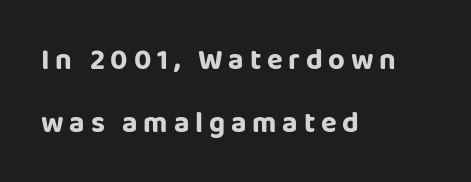
The image shows 29 px sans-serif type, upright; set left-aligned, loose line spacing (2.17x), unusually wide letter spacing (+0.2 em), not underlined; low stroke contrast and a large x-height.
